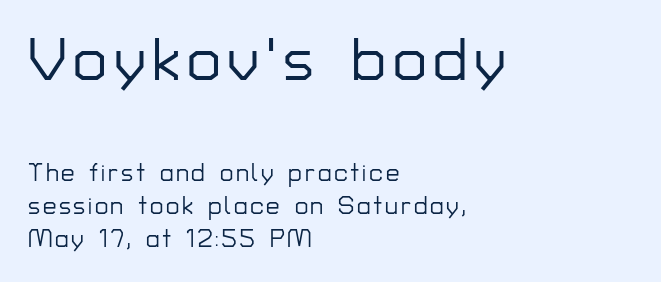
Q: Is the text italic (slanted)? A: No, it is upright.
Q: Is the typeface a serif or a sans-serif typeface? A: Sans-serif.
Q: Is the text underlined? A: No.
Q: How is the paragraph aligned? A: Left-aligned.
Q: Is the spacing between lines tight, normal or loose? A: Normal.
Q: Which block of text is set in a larger size, the first (top) or the second (bottom)? A: The first (top) one.
Q: Width (condensed, normal, or wide)? A: Normal.
Q: Stroke contrast? A: Low.
Q: x-height? A: Medium.
Q: Monospaced? A: No.
